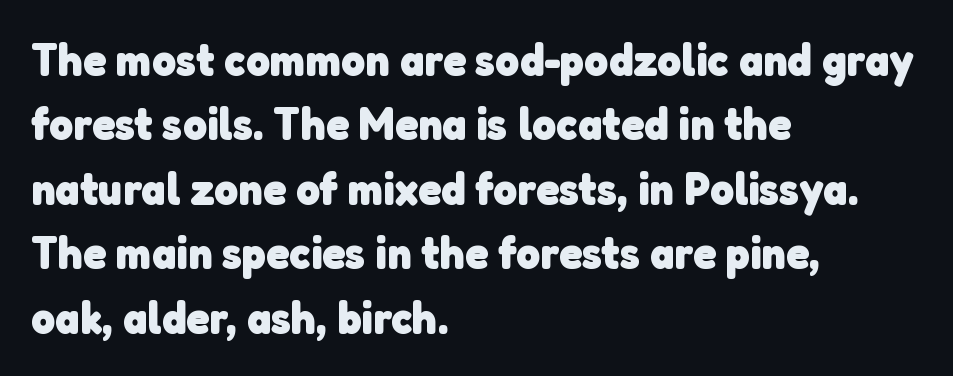
The image shows 46 px heavy sans-serif type; set left-aligned, normal line spacing (1.4x), normal letter spacing, not underlined; low stroke contrast and a medium x-height.
